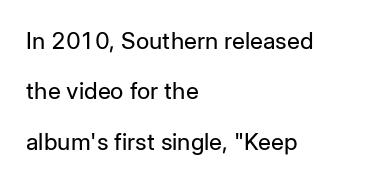
{"italic": "no", "bold": "no", "underline": "no", "align": "left", "line_spacing": "loose", "line_spacing_ratio": 2.19, "letter_spacing": "normal", "letter_spacing_em": 0.0, "glyph_px": 23}
